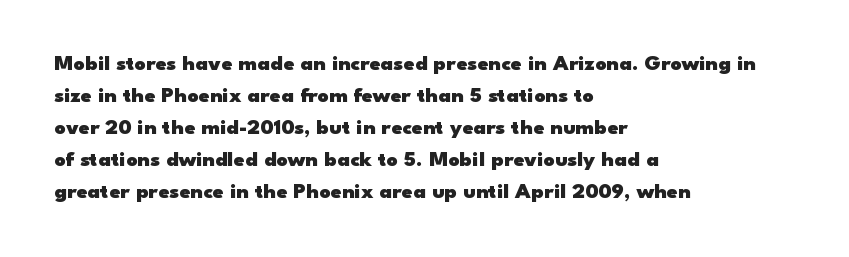
Q: Is the text bold? A: Yes.
Q: Is the text italic (slanted)? A: No, it is upright.
Q: Is the text underlined? A: No.
Q: How is the paragraph aligned? A: Left-aligned.
Q: Is the spacing between letters normal or unusually wide? A: Normal.
Q: Is the spacing between lines tight, normal or loose? A: Normal.
